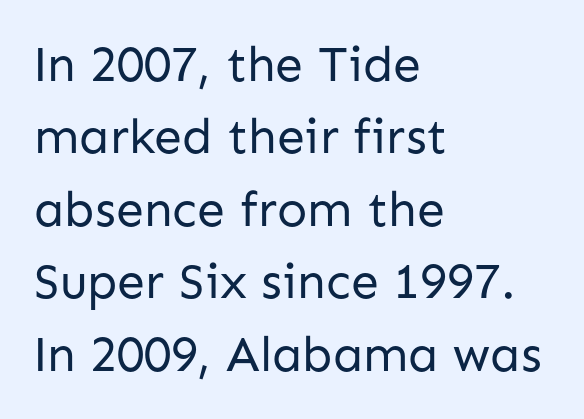
The letterforms sit shoulder to shoulder at normal distance. Typographically, this falls in the sans-serif category. This sample keeps an unexceptional amount of space between lines. The rendering anchors every line to the left-hand side.
